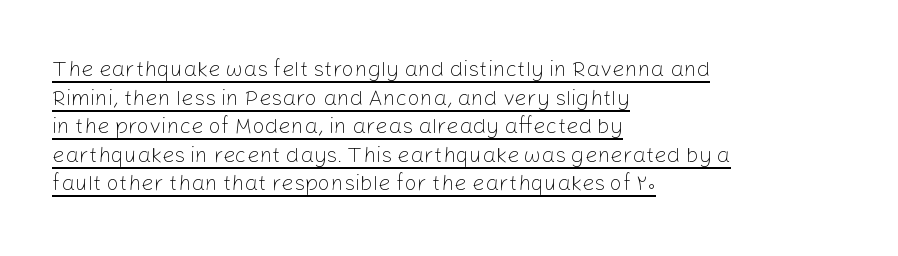
Q: Is the text bold? A: No.
Q: Is the text italic (slanted)? A: No, it is upright.
Q: Is the text underlined? A: Yes.
Q: How is the paragraph aligned? A: Left-aligned.
Q: Is the spacing between letters normal or unusually wide? A: Normal.
Q: Is the spacing between lines tight, normal or loose? A: Normal.
